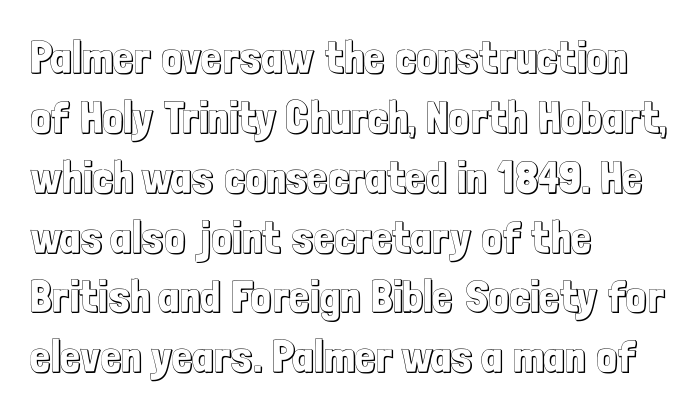
Q: Is the text italic (slanted)? A: No, it is upright.
Q: Is the text underlined? A: No.
Q: How is the paragraph aligned? A: Left-aligned.
Q: Is the spacing between letters normal or unusually wide? A: Normal.
Q: Is the spacing between lines tight, normal or loose? A: Normal.
Q: Width (condensed, normal, or wide)? A: Condensed.
Q: x-height? A: Medium.
Q: Monospaced? A: No.
